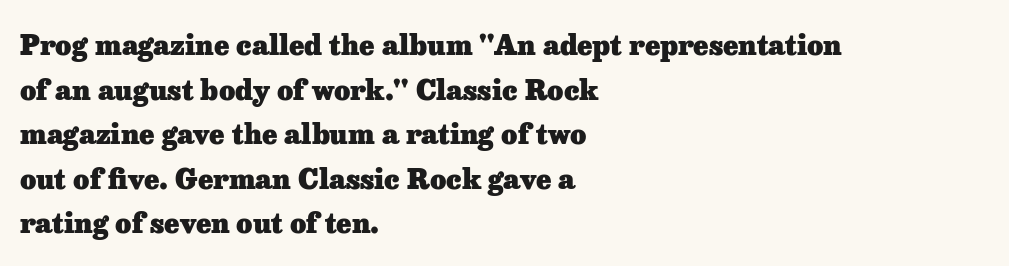
The image shows 28 px heavy serif type, upright; set left-aligned, normal line spacing (1.59x), normal letter spacing, not underlined; low stroke contrast and a medium x-height.
